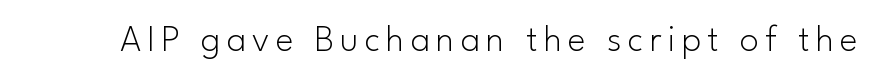
The letters stand upright; this is a roman face. Check where the strokes stop: nothing finishes them off — pure sans. The foot of each line stays bare and open. The passage shown is not bold in any degree. Do the characters align in a grid? No, the font is proportional.
